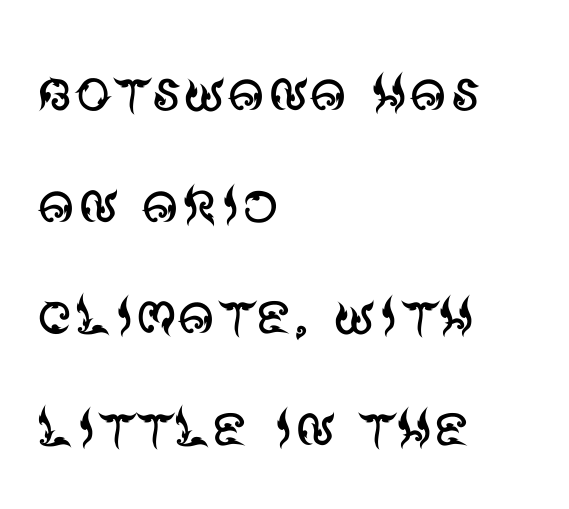
{"serif": "no", "italic": "no", "bold": "no", "weight": "regular", "width": "normal", "stroke_contrast": "medium", "x_height": "large", "monospaced": "no", "underline": "no", "align": "left", "line_spacing": "normal", "line_spacing_ratio": 1.53, "letter_spacing": "normal", "letter_spacing_em": 0.0, "glyph_px": 73}
